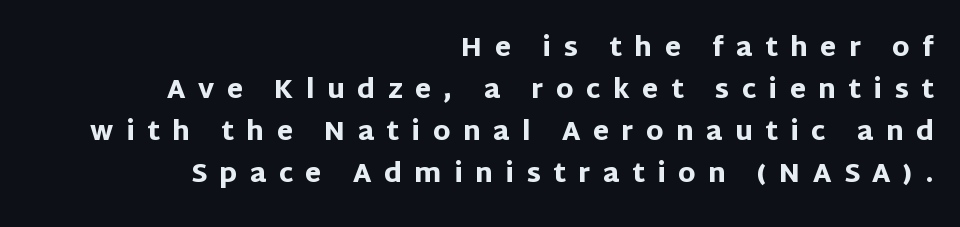
Do the letters lean? They stand straight. Unmarked baselines from the first word to the last. Evenly set lines give the paragraph a standard silhouette. Each glyph is drawn with heavy, bold strokes. Letter spacing: wide.
